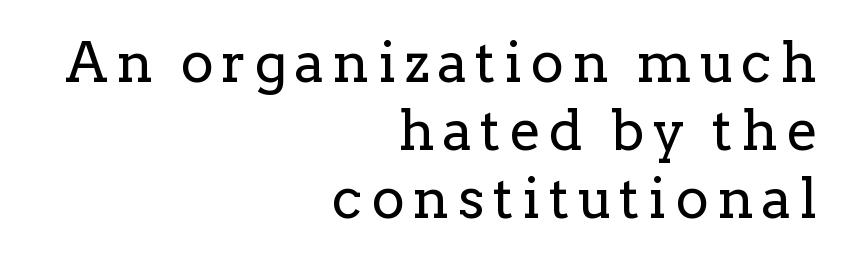
{"serif": "yes", "italic": "no", "bold": "no", "weight": "regular", "width": "normal", "stroke_contrast": "low", "x_height": "medium", "monospaced": "no", "underline": "no", "align": "right", "line_spacing_ratio": 1.21, "glyph_px": 56}
